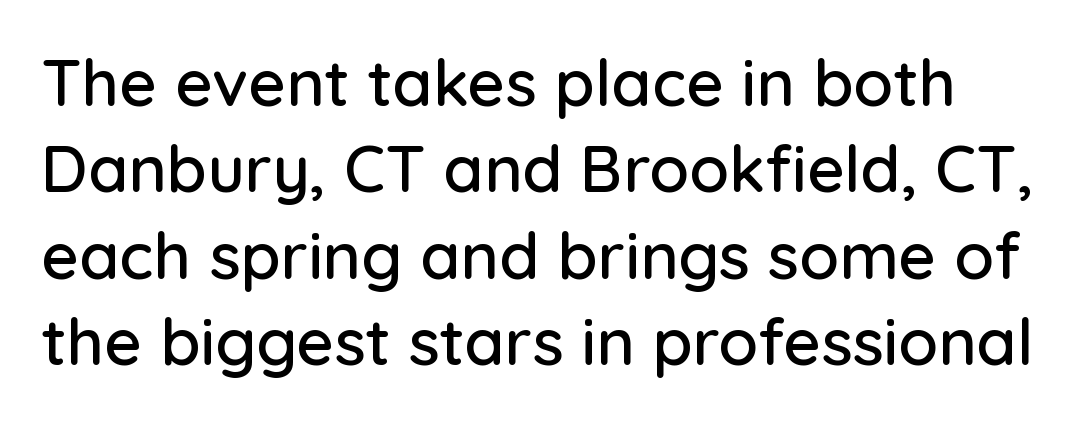
The image shows 65 px sans-serif type, upright; set normal line spacing (1.33x), normal letter spacing, not underlined; low stroke contrast and a medium x-height.
